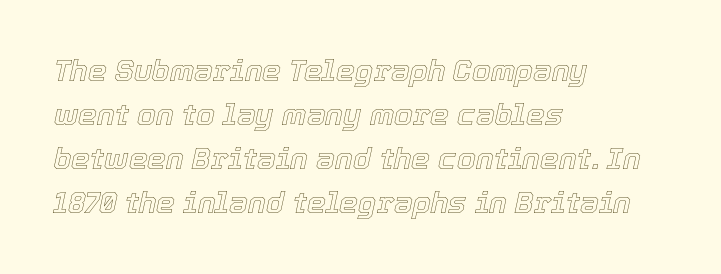
Q: Is the text italic (slanted)? A: Yes, it leans right by about 12 degrees.
Q: Is the text underlined? A: No.
Q: How is the paragraph aligned? A: Left-aligned.
Q: Is the spacing between letters normal or unusually wide? A: Normal.
Q: Is the spacing between lines tight, normal or loose? A: Normal.
Q: Width (condensed, normal, or wide)? A: Normal.
Q: x-height? A: Medium.
Q: Monospaced? A: No.
